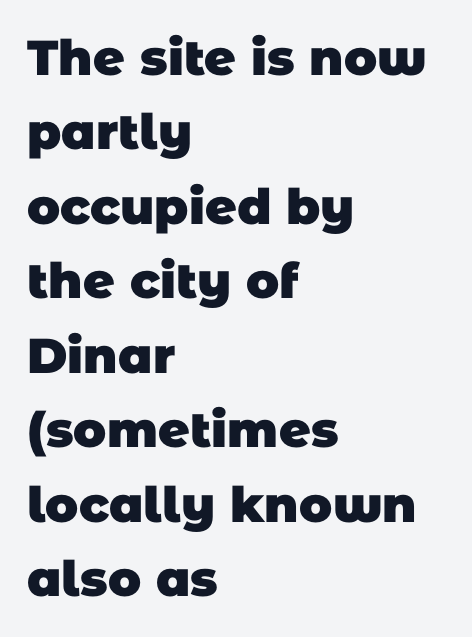
{"serif": "no", "bold": "yes", "weight": "heavy", "width": "normal", "stroke_contrast": "low", "x_height": "large", "monospaced": "no", "underline": "no", "align": "left", "line_spacing": "normal", "line_spacing_ratio": 1.52, "letter_spacing": "normal", "letter_spacing_em": 0.0, "glyph_px": 49}
